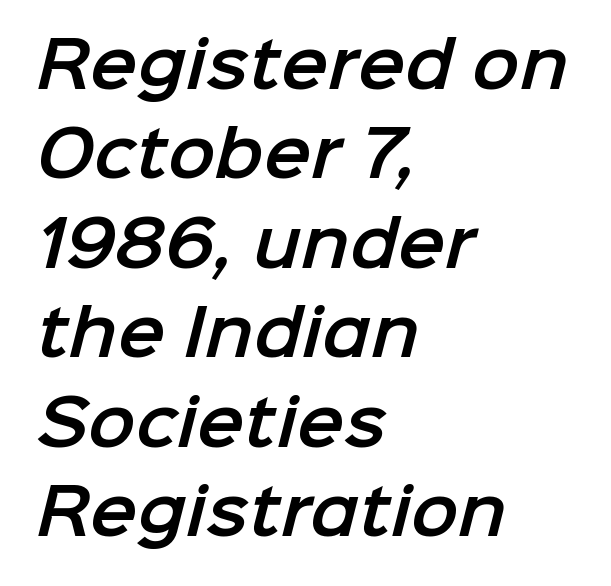
Q: Is the typeface a serif or a sans-serif typeface? A: Sans-serif.
Q: Is the text underlined? A: No.
Q: How is the paragraph aligned? A: Left-aligned.
Q: Is the spacing between letters normal or unusually wide? A: Normal.
Q: Is the spacing between lines tight, normal or loose? A: Normal.
Q: Width (condensed, normal, or wide)? A: Normal.
Q: Stroke contrast? A: Low.
Q: x-height? A: Medium.
Q: Monospaced? A: No.
